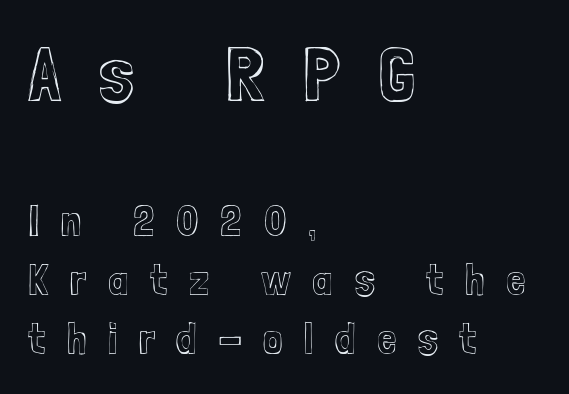
{"italic": "no", "width": "condensed", "x_height": "medium", "monospaced": "no", "underline": "no", "align": "left", "line_spacing": "normal", "line_spacing_ratio": 1.35, "letter_spacing": "wide", "letter_spacing_em": 0.49, "larger_block": "first", "size_ratio": 1.75, "glyph_px": 77}
